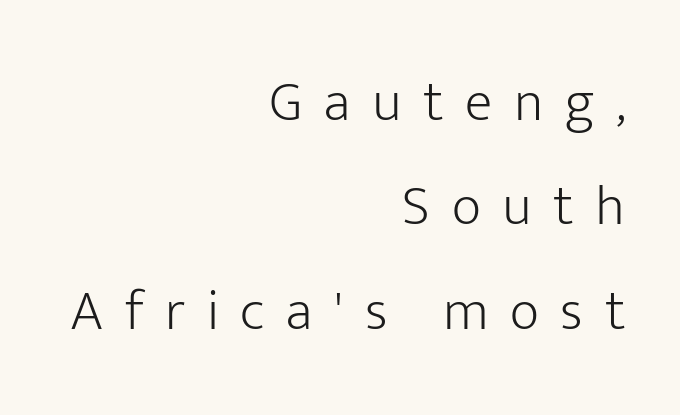
{"serif": "no", "italic": "no", "bold": "no", "weight": "light", "width": "normal", "stroke_contrast": "low", "x_height": "medium", "monospaced": "no", "underline": "no", "align": "right", "line_spacing_ratio": 1.83, "letter_spacing": "wide", "letter_spacing_em": 0.38, "glyph_px": 57}
